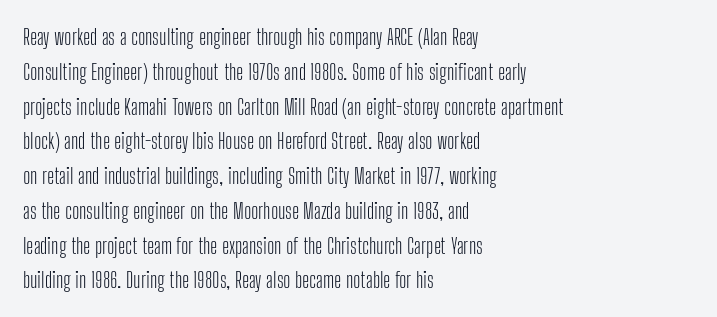
The image shows 22 px text type, upright; set left-aligned, normal line spacing (1.58x), normal letter spacing, not underlined.
